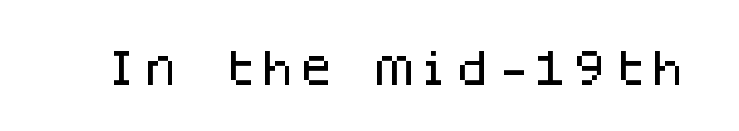
The image shows 39 px sans-serif type, upright, monospaced; set normal letter spacing, not underlined; low stroke contrast and a large x-height.
